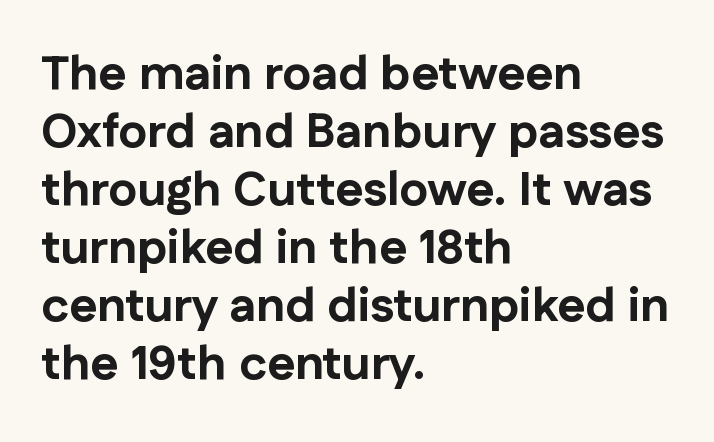
The image shows 48 px bold sans-serif type, upright; set left-aligned, line spacing 1.21x, normal letter spacing, not underlined; low stroke contrast and a medium x-height.
